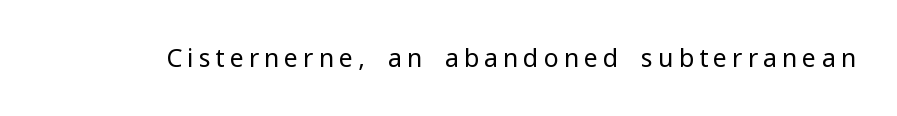
The image shows 25 px text type, upright; set unusually wide letter spacing (+0.2 em), not underlined.
